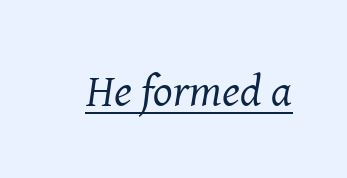
Q: Is the text bold? A: No.
Q: Is the text italic (slanted)? A: Yes, it leans right by about 8 degrees.
Q: Is the typeface a serif or a sans-serif typeface? A: Serif.
Q: Is the text underlined? A: Yes.
Q: Is the spacing between letters normal or unusually wide? A: Normal.
Q: Width (condensed, normal, or wide)? A: Normal.
Q: Stroke contrast? A: Medium.
Q: x-height? A: Medium.
Q: Monospaced? A: No.
